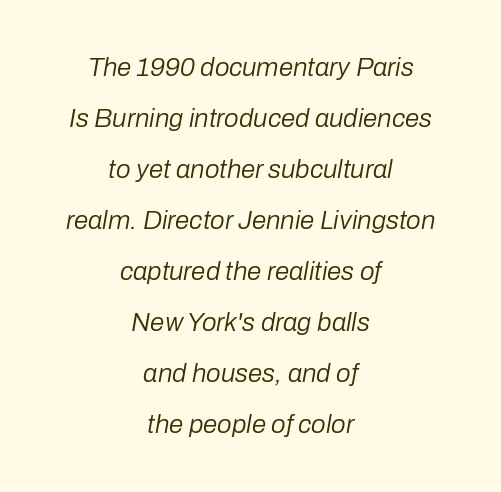
Q: Is the text bold? A: No.
Q: Is the text italic (slanted)? A: Yes, it leans right by about 10 degrees.
Q: Is the text underlined? A: No.
Q: How is the paragraph aligned? A: Centered.
Q: Is the spacing between letters normal or unusually wide? A: Normal.
Q: Is the spacing between lines tight, normal or loose? A: Loose.
